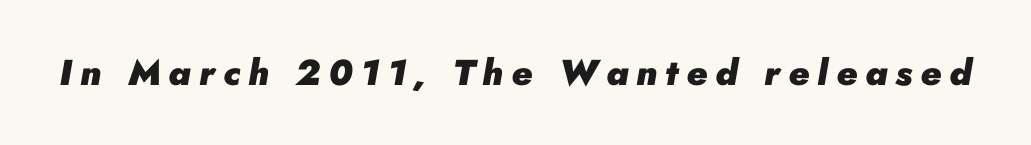
The image shows 36 px heavy type, italic (leaning right); set unusually wide letter spacing (+0.22 em), not underlined; low stroke contrast and a small x-height.
